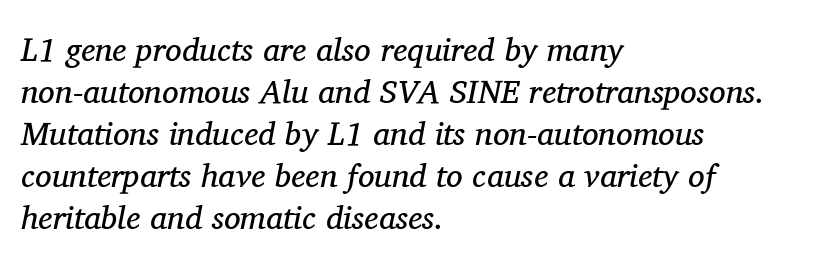
Q: Is the text bold? A: No.
Q: Is the text italic (slanted)? A: Yes, it leans right by about 11 degrees.
Q: Is the typeface a serif or a sans-serif typeface? A: Serif.
Q: Is the text underlined? A: No.
Q: How is the paragraph aligned? A: Left-aligned.
Q: Is the spacing between letters normal or unusually wide? A: Normal.
Q: Is the spacing between lines tight, normal or loose? A: Normal.
Q: Width (condensed, normal, or wide)? A: Normal.
Q: Stroke contrast? A: Medium.
Q: x-height? A: Medium.
Q: Monospaced? A: No.
